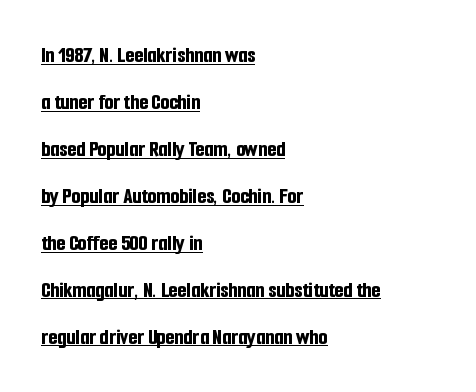
The image shows 23 px bold type, upright; set left-aligned, loose line spacing (2.04x), normal letter spacing, underlined.
